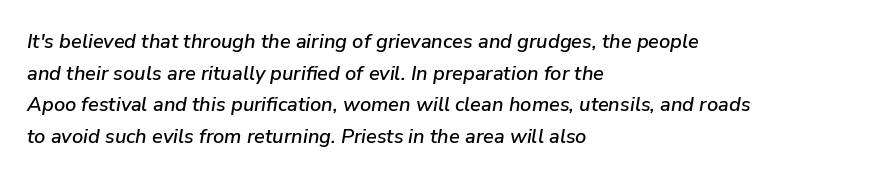
Designer's note — italics engaged. One-word summary of the alignment: left. The words here are not underlined. Baseline-to-baseline distance is the conventional proportion of letter height.
